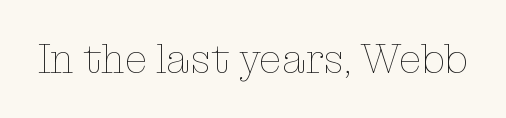
{"italic": "no", "bold": "no", "weight": "thin", "width": "normal", "stroke_contrast": "low", "x_height": "medium", "monospaced": "no", "underline": "no", "letter_spacing": "normal", "letter_spacing_em": 0.0, "glyph_px": 41}
